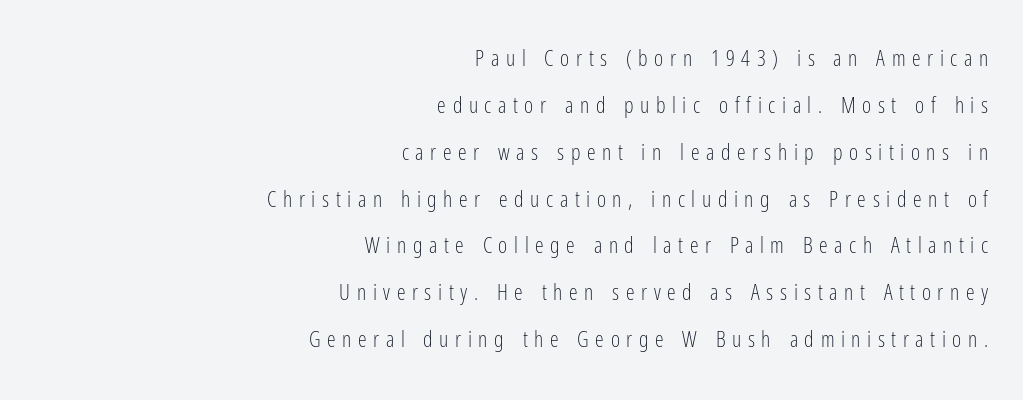
Q: Is the text bold? A: No.
Q: Is the text italic (slanted)? A: No, it is upright.
Q: Is the text underlined? A: No.
Q: How is the paragraph aligned? A: Right-aligned.
Q: Is the spacing between letters normal or unusually wide? A: Unusually wide.
Q: Is the spacing between lines tight, normal or loose? A: Loose.
